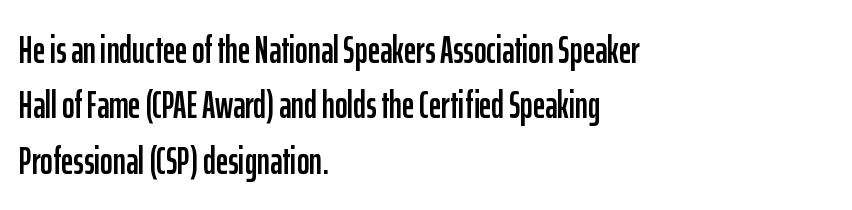
{"serif": "no", "italic": "no", "width": "condensed", "stroke_contrast": "low", "x_height": "medium", "monospaced": "no", "underline": "no", "align": "left", "line_spacing": "normal", "line_spacing_ratio": 1.46, "letter_spacing": "normal", "letter_spacing_em": 0.0, "glyph_px": 38}
